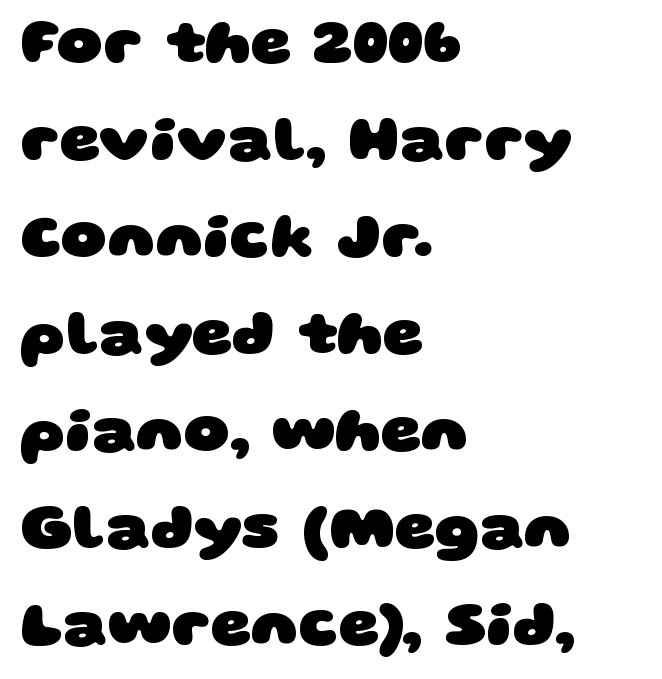
{"serif": "no", "bold": "yes", "weight": "heavy", "width": "wide", "stroke_contrast": "low", "x_height": "large", "monospaced": "no", "underline": "no", "align": "left", "line_spacing": "normal", "line_spacing_ratio": 1.54, "letter_spacing": "normal", "letter_spacing_em": 0.0, "glyph_px": 63}
